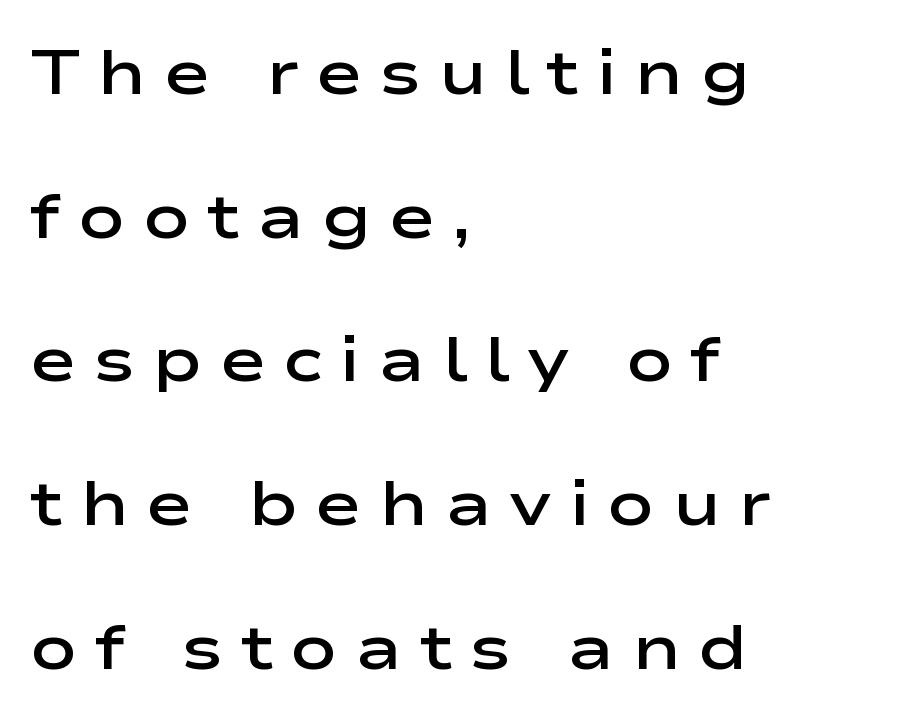
The image shows 63 px semibold, wide sans-serif type, upright; set left-aligned, loose line spacing (2.28x), unusually wide letter spacing (+0.27 em), not underlined; low stroke contrast and a medium x-height.
